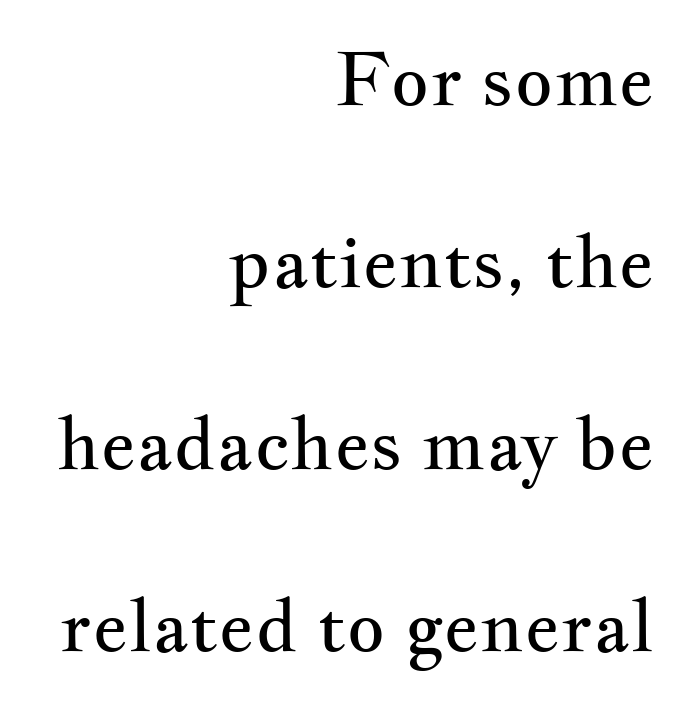
These lines stand farther apart than default settings would place them. Each line ends at the same right margin while the left side varies. Here the designer chose a conventional face with non-uniform glyph widths. The letters stand upright; this is a roman face. The typeface has the unassuming heft of standard copy or less.
